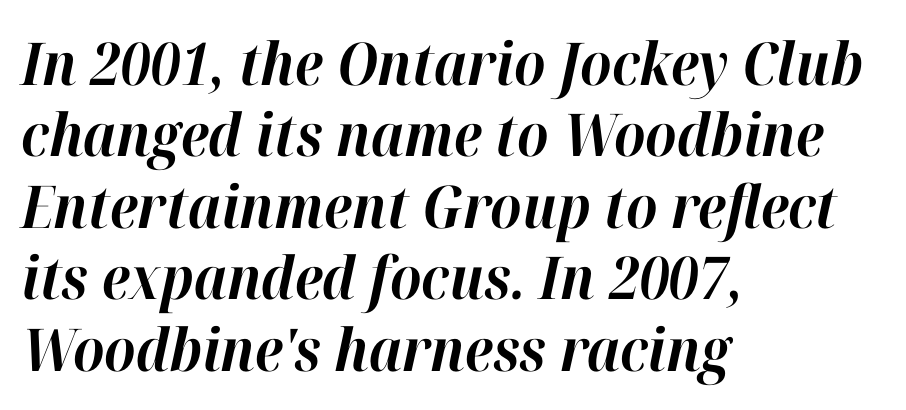
The text block is weighted toward the left margin, trailing off unevenly rightward. Proportional: the letters do not fall into vertical columns. If you drew a line through each stem, it would be angled. Bold? Absolutely — the strokes are thick and heavy. Underline: absent. The letterforms sit shoulder to shoulder at normal distance.
